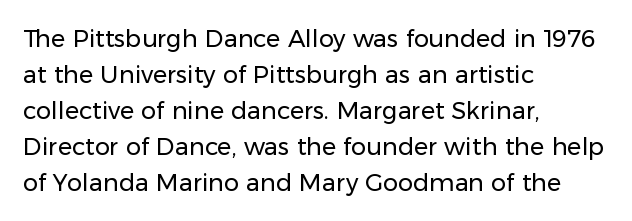
There is no visible air inserted between adjacent glyphs. The rendering anchors every line to the left-hand side. Counters stay open thanks to moderate or lighter strokes. Is there much room between lines? A standard amount, neither cramped nor airy. Type without underlining.
